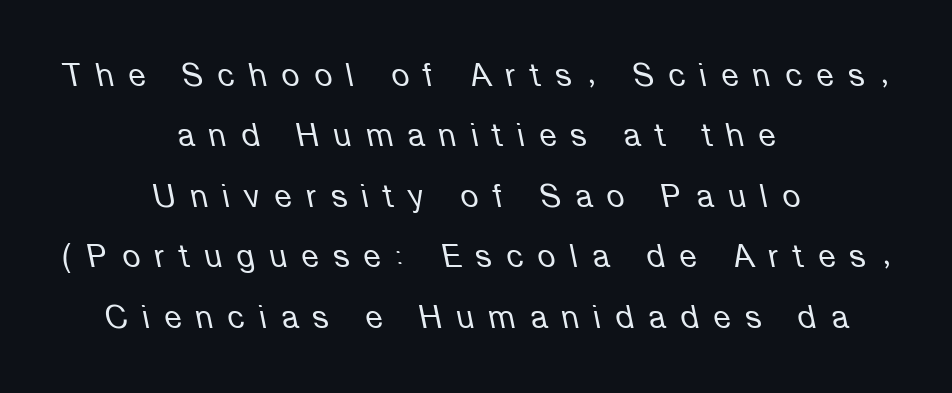
Rendered with sloped, italic letterforms. Compared with typical paragraphs, the rows here are farther apart. The letters advance in unequal steps, a hallmark of proportional type. Inter-character spacing is expanded well beyond the font's built-in metrics. The compositor balanced each line on the midline. No extra ink here — the face is not bold.
